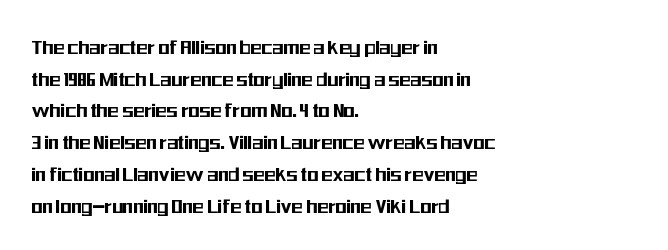
{"italic": "no", "underline": "no", "align": "left", "line_spacing": "normal", "line_spacing_ratio": 1.38, "letter_spacing": "normal", "letter_spacing_em": 0.0, "glyph_px": 23}
